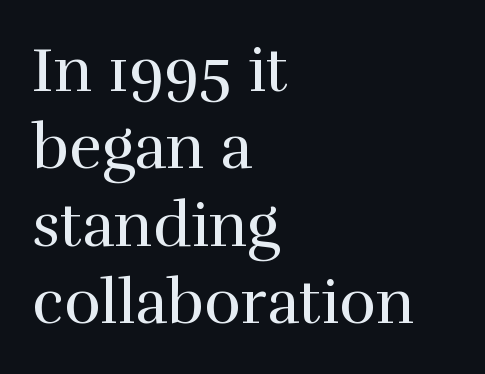
Decoration check: the copy has no underline. The passage shown is typeset with a serif family. The specimen reads as upright at a glance. The passage is arranged the way most books set body copy — flush left. Each word holds together tightly as a unit, with standard inter-letter gaps.
